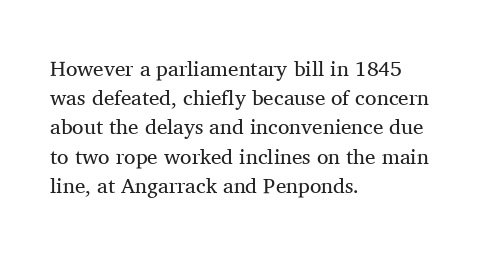
Tracking here is standard; glyphs follow each other at the usual distance. Heft: none added — not bold. These lines are set flush left with a ragged right edge. The letters stand straight up with perfectly vertical stems. Has an underline been added? It has not.
